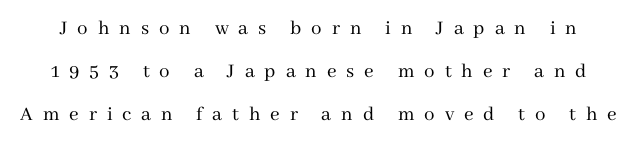
{"italic": "no", "bold": "no", "underline": "no", "line_spacing": "loose", "line_spacing_ratio": 2.04, "letter_spacing": "wide", "letter_spacing_em": 0.47, "glyph_px": 21}
